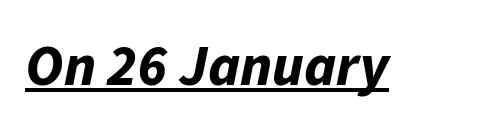
Stroke thickness is high; the sample reads as a true bold. Somebody hit Ctrl+U on this one — the words are underlined. Spacing verdict: proportional, widths tailored to each character. Caption: standard tracking, unaltered.
